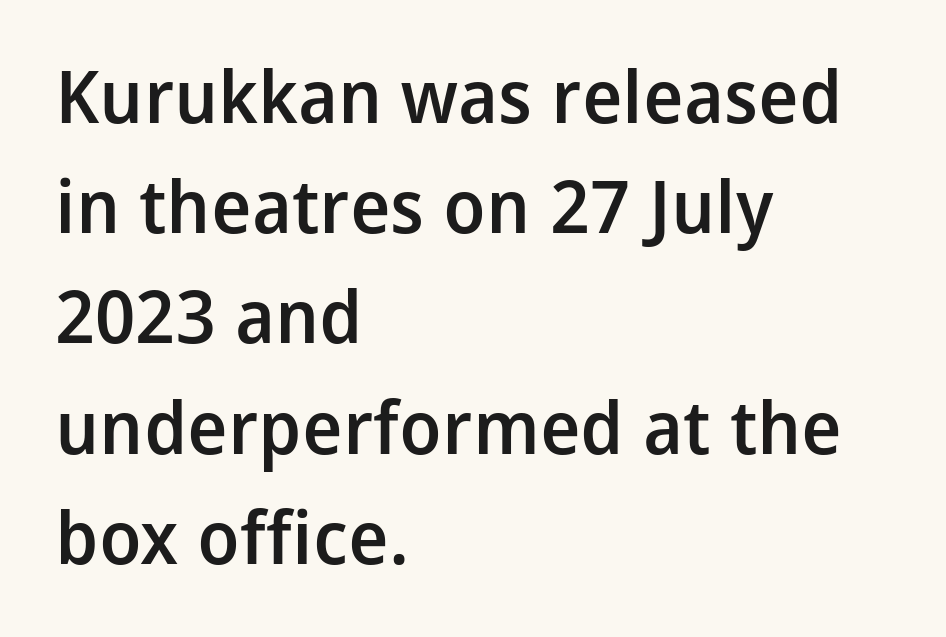
Q: Is the text bold? A: Semi-bold.
Q: Is the text italic (slanted)? A: No, it is upright.
Q: Is the typeface a serif or a sans-serif typeface? A: Sans-serif.
Q: Is the text underlined? A: No.
Q: How is the paragraph aligned? A: Left-aligned.
Q: Is the spacing between letters normal or unusually wide? A: Normal.
Q: Is the spacing between lines tight, normal or loose? A: Normal.
Q: Width (condensed, normal, or wide)? A: Normal.
Q: Stroke contrast? A: Low.
Q: x-height? A: Medium.
Q: Monospaced? A: No.
